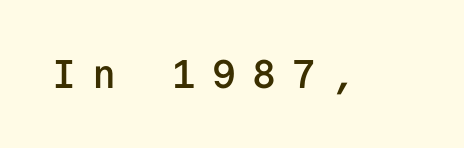
Q: Is the text bold? A: Semi-bold.
Q: Is the text italic (slanted)? A: No, it is upright.
Q: Is the typeface a serif or a sans-serif typeface? A: Sans-serif.
Q: Is the text underlined? A: No.
Q: Is the spacing between letters normal or unusually wide? A: Unusually wide.
Q: Width (condensed, normal, or wide)? A: Normal.
Q: Stroke contrast? A: Low.
Q: x-height? A: Medium.
Q: Monospaced? A: Yes.
